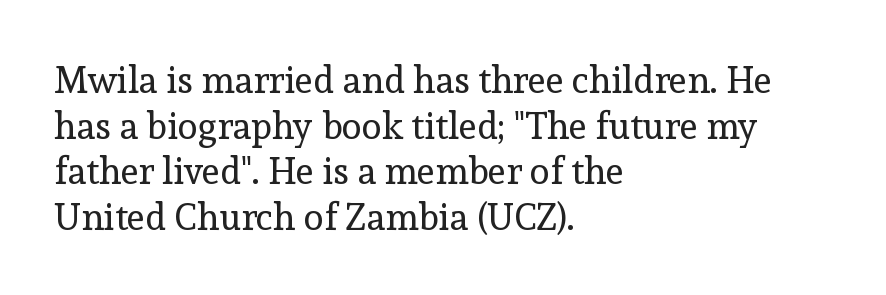
{"serif": "yes", "italic": "no", "bold": "no", "weight": "regular", "width": "normal", "x_height": "medium", "monospaced": "no", "underline": "no", "align": "left", "line_spacing_ratio": 1.23, "letter_spacing": "normal", "letter_spacing_em": 0.0, "glyph_px": 37}
